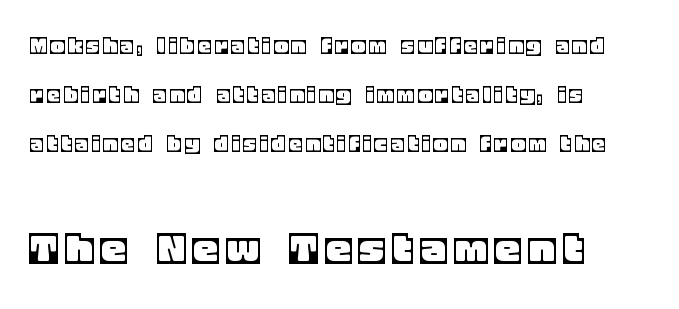
Q: Is the text italic (slanted)? A: No, it is upright.
Q: Is the text underlined? A: No.
Q: How is the paragraph aligned? A: Left-aligned.
Q: Is the spacing between lines tight, normal or loose? A: Loose.
Q: Which block of text is set in a larger size, the first (top) or the second (bottom)? A: The second (bottom) one.
Q: Width (condensed, normal, or wide)? A: Normal.
Q: x-height? A: Large.
Q: Monospaced? A: No.
